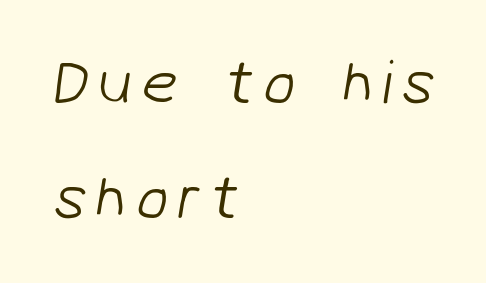
Q: Is the text bold? A: No.
Q: Is the typeface a serif or a sans-serif typeface? A: Sans-serif.
Q: Is the text underlined? A: No.
Q: How is the paragraph aligned? A: Left-aligned.
Q: Width (condensed, normal, or wide)? A: Normal.
Q: Stroke contrast? A: Low.
Q: x-height? A: Medium.
Q: Monospaced? A: No.
